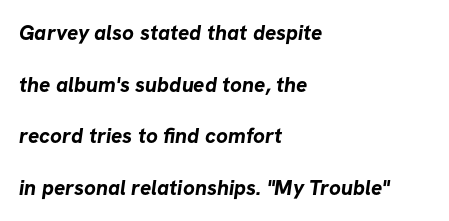
The image shows 21 px bold type; set left-aligned, loose line spacing (2.46x), normal letter spacing, not underlined.
